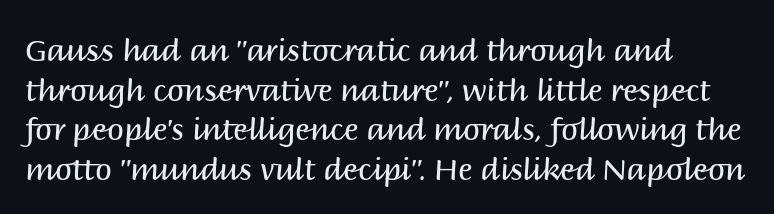
{"serif": "no", "bold": "no", "weight": "regular", "width": "normal", "stroke_contrast": "medium", "x_height": "large", "monospaced": "no", "underline": "no", "align": "left", "line_spacing": "normal", "line_spacing_ratio": 1.32, "letter_spacing": "normal", "letter_spacing_em": 0.0, "glyph_px": 30}
